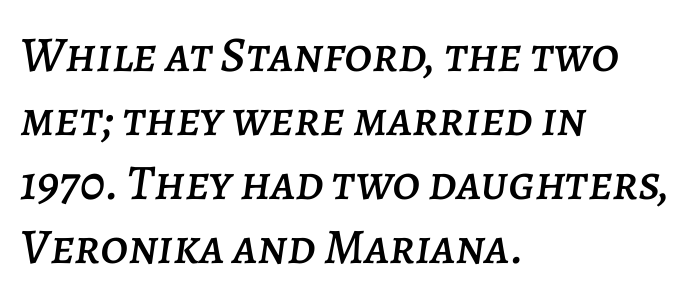
{"italic": "yes", "lean": "right", "slant_degrees": 7, "width": "normal", "stroke_contrast": "low", "x_height": "large", "monospaced": "no", "underline": "no", "align": "left", "line_spacing": "normal", "line_spacing_ratio": 1.28, "letter_spacing": "normal", "letter_spacing_em": 0.0, "glyph_px": 50}
